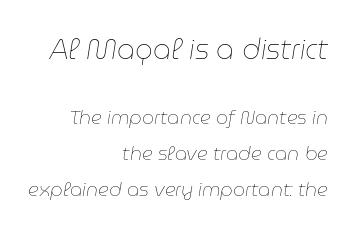
The block sitting higher on the canvas is the one with enlarged characters. Glance below the letters and you will spot only blank space. Honestly, the rows look like they've been pulled way apart. The passage shown has conventional tracking throughout.
